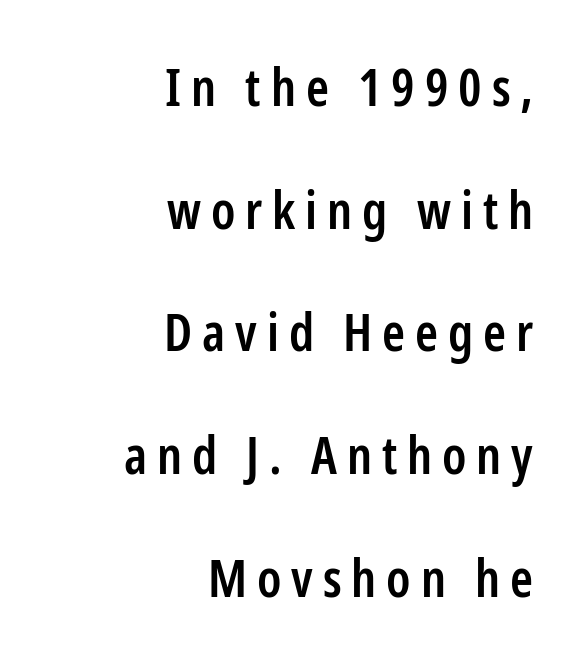
Q: Is the text bold? A: Semi-bold.
Q: Is the text italic (slanted)? A: No, it is upright.
Q: Is the typeface a serif or a sans-serif typeface? A: Sans-serif.
Q: Is the text underlined? A: No.
Q: How is the paragraph aligned? A: Right-aligned.
Q: Is the spacing between lines tight, normal or loose? A: Loose.
Q: Width (condensed, normal, or wide)? A: Condensed.
Q: Stroke contrast? A: Low.
Q: x-height? A: Medium.
Q: Monospaced? A: No.
